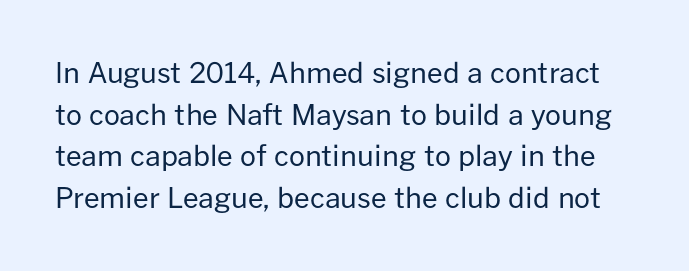
Q: Is the text bold? A: No.
Q: Is the text italic (slanted)? A: No, it is upright.
Q: Is the typeface a serif or a sans-serif typeface? A: Sans-serif.
Q: Is the text underlined? A: No.
Q: Is the spacing between letters normal or unusually wide? A: Normal.
Q: Is the spacing between lines tight, normal or loose? A: Normal.
Q: Width (condensed, normal, or wide)? A: Normal.
Q: Stroke contrast? A: Low.
Q: x-height? A: Medium.
Q: Monospaced? A: No.
